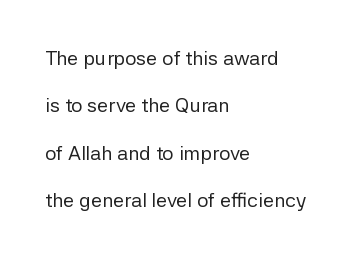
Students, note that the glyphs here touch the page at normal intervals. Successive baselines arrive slowly, with a big drop between each. Descenders are the only things crossing below the line. Unlike italic type, these characters show no tilt at all. A classic flush-left, rag-right setting is used for this passage. This reads as an unemphasized weight, regular at the heaviest.
